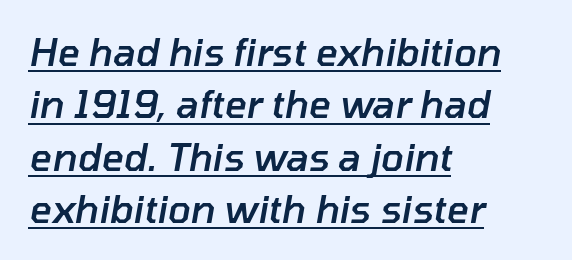
Q: Is the text bold? A: Semi-bold.
Q: Is the text italic (slanted)? A: Yes, it leans right by about 10 degrees.
Q: Is the text underlined? A: Yes.
Q: How is the paragraph aligned? A: Left-aligned.
Q: Is the spacing between letters normal or unusually wide? A: Normal.
Q: Is the spacing between lines tight, normal or loose? A: Normal.
Q: Width (condensed, normal, or wide)? A: Normal.
Q: Stroke contrast? A: Low.
Q: x-height? A: Medium.
Q: Monospaced? A: No.
